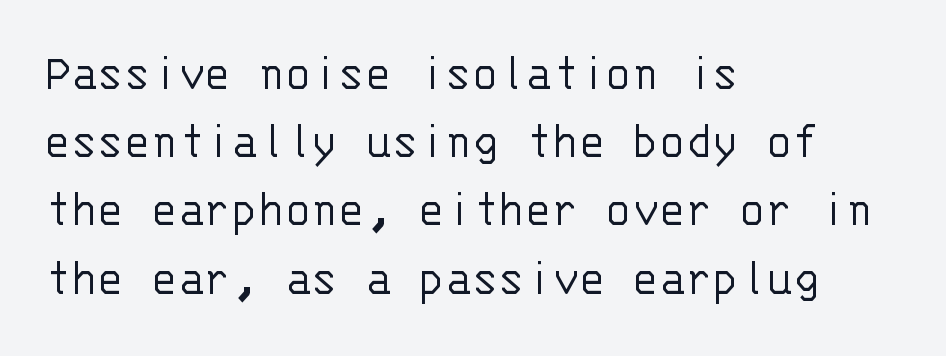
Q: Is the text bold? A: No.
Q: Is the text italic (slanted)? A: No, it is upright.
Q: Is the typeface a serif or a sans-serif typeface? A: Sans-serif.
Q: Is the text underlined? A: No.
Q: How is the paragraph aligned? A: Left-aligned.
Q: Is the spacing between letters normal or unusually wide? A: Normal.
Q: Width (condensed, normal, or wide)? A: Normal.
Q: Stroke contrast? A: Low.
Q: x-height? A: Large.
Q: Monospaced? A: Yes.
